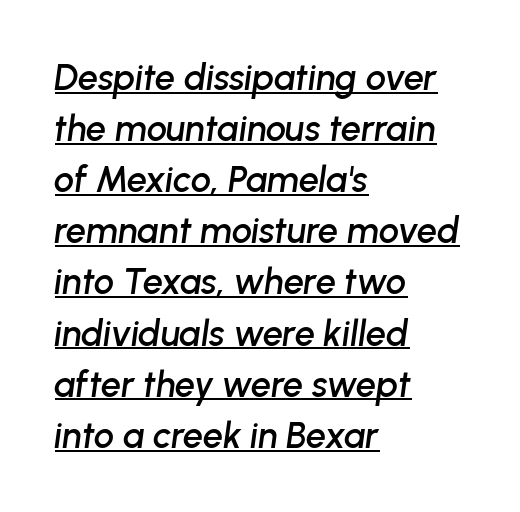
The image shows 36 px text type, italic (leaning right); set left-aligned, normal line spacing (1.42x), normal letter spacing, underlined; low stroke contrast and a medium x-height.
